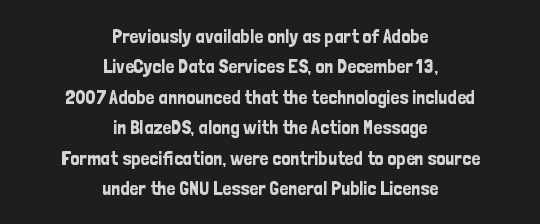
{"italic": "no", "underline": "no", "align": "center", "line_spacing": "normal", "line_spacing_ratio": 1.52, "letter_spacing": "normal", "letter_spacing_em": 0.0, "glyph_px": 20}
